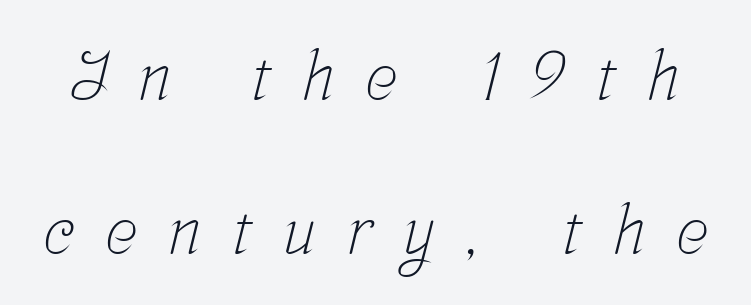
Q: Is the text bold? A: No.
Q: Is the typeface a serif or a sans-serif typeface? A: Serif.
Q: Is the text underlined? A: No.
Q: Is the spacing between letters normal or unusually wide? A: Unusually wide.
Q: Is the spacing between lines tight, normal or loose? A: Loose.
Q: Width (condensed, normal, or wide)? A: Condensed.
Q: Stroke contrast? A: Low.
Q: x-height? A: Medium.
Q: Monospaced? A: No.
